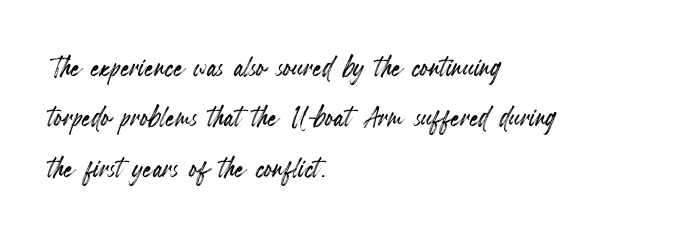
{"width": "condensed", "x_height": "small", "monospaced": "no", "underline": "no", "align": "left", "line_spacing": "normal", "line_spacing_ratio": 1.4, "letter_spacing": "normal", "letter_spacing_em": 0.0, "glyph_px": 36}
